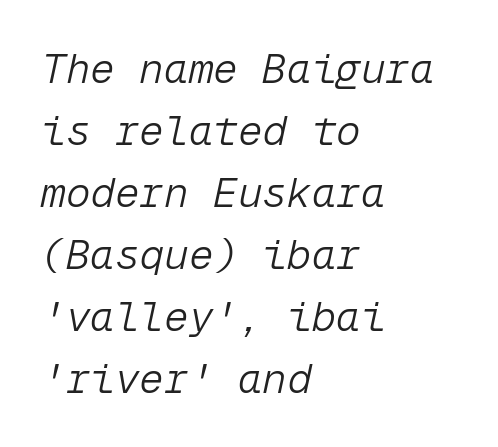
The image shows 41 px light type, italic (leaning right), monospaced; set left-aligned, normal line spacing (1.51x), normal letter spacing, not underlined; low stroke contrast and a medium x-height.
